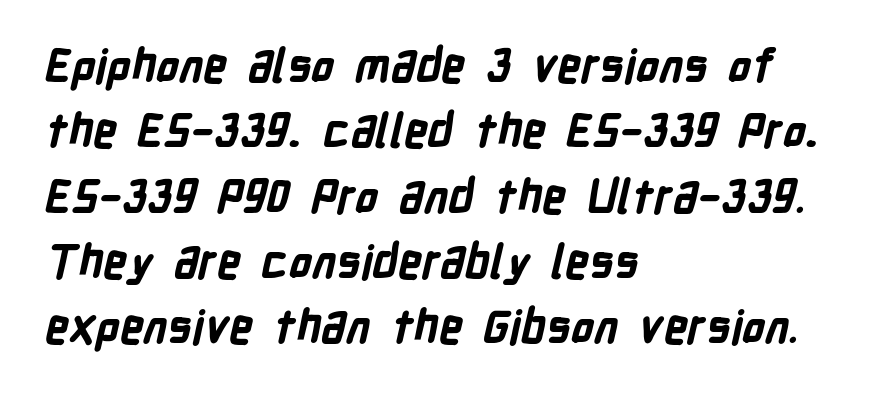
The line texture is even and compact thanks to regular tracking. Visually the block forms a straight wall on the left and a jagged coastline on the right. Plenty of ink on the page — the face is bold. The characters display no serif detailing; their extremities are plain.
